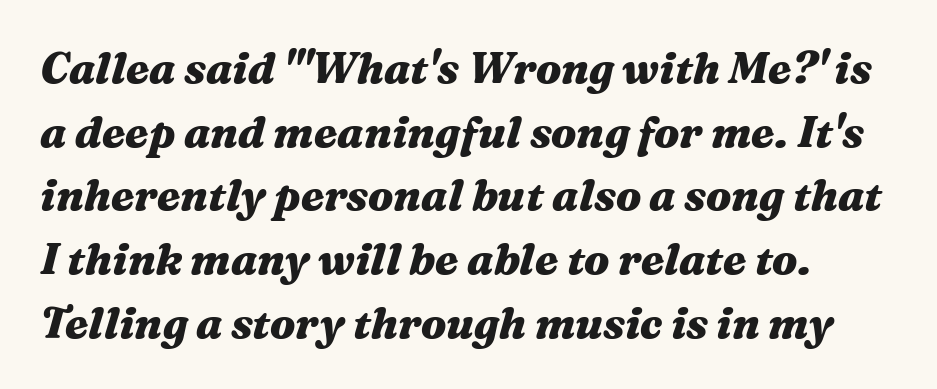
Is this a fixed-width face? No — the glyphs have proportional, varying widths. The lines are quadded left. In terms of leading, this rendering sits right in the middle. The glyphs look as if they've been sheared to an angle. The typesetting leans heavy: a genuine bold.
